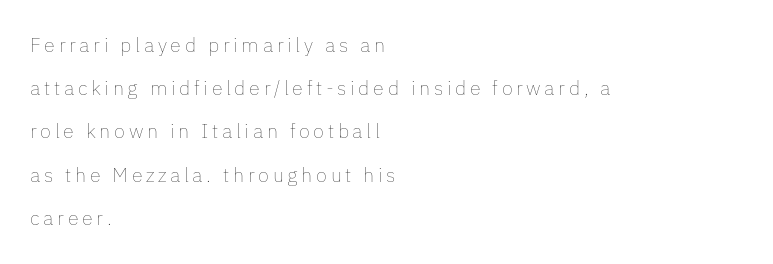
{"italic": "no", "bold": "no", "underline": "no", "align": "left", "line_spacing": "loose", "line_spacing_ratio": 2.16, "glyph_px": 20}
